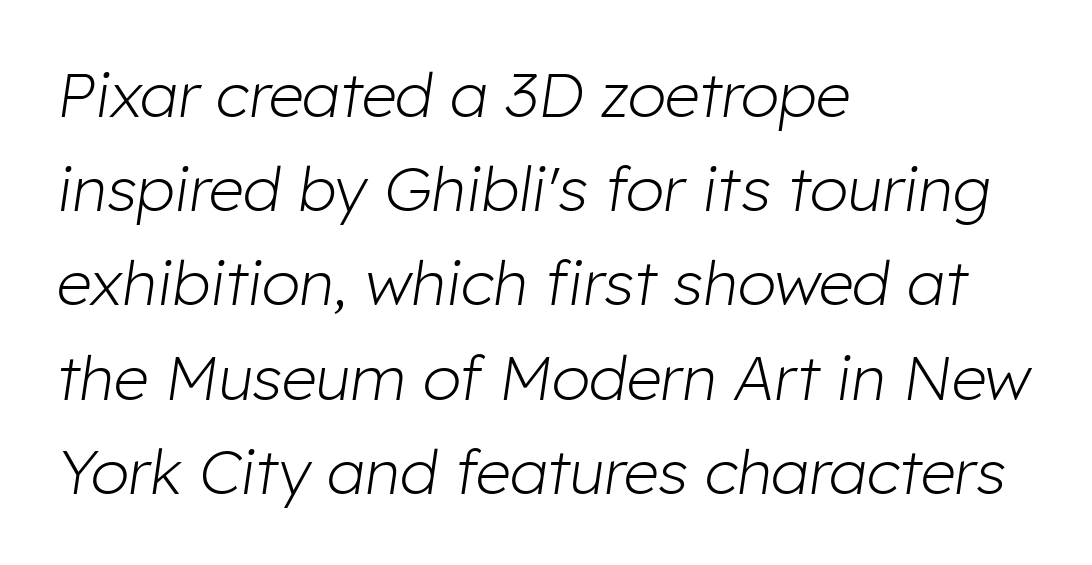
{"italic": "yes", "lean": "right", "slant_degrees": 8, "bold": "no", "weight": "light", "width": "normal", "stroke_contrast": "low", "x_height": "medium", "monospaced": "no", "underline": "no", "align": "left", "line_spacing": "normal", "line_spacing_ratio": 1.52, "letter_spacing": "normal", "letter_spacing_em": 0.0, "glyph_px": 62}
